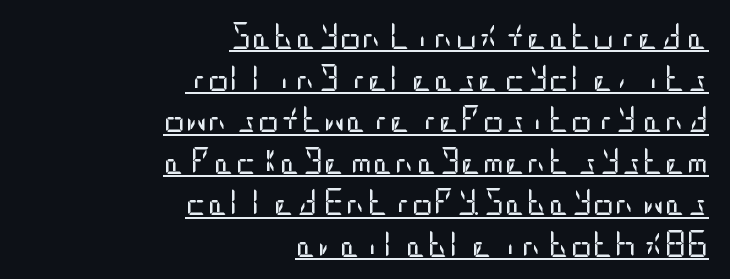
Nope, not italic — everything's standing straight. The passage shown stacks its lines at a standard gap. The passage shown is not bold in any degree. The line texture is even and compact thanks to regular tracking. Notice how the passage keeps a crisp vertical edge on the right only. Quick note: underline on.
